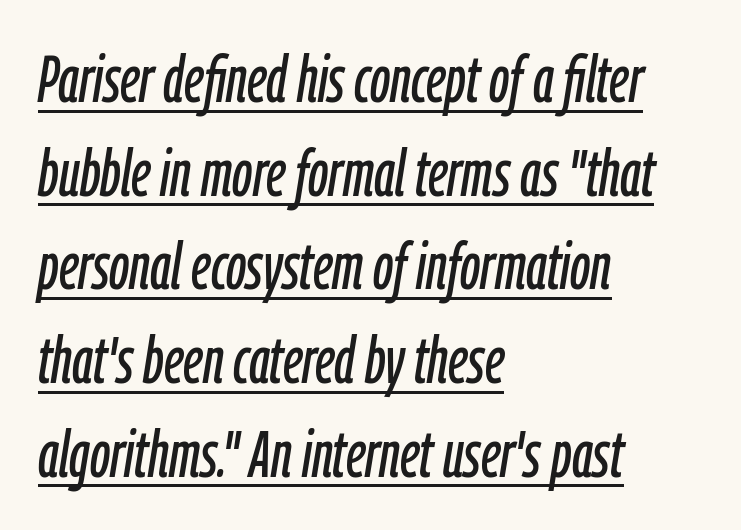
The image shows 66 px condensed type, italic (leaning right); set left-aligned, normal line spacing (1.42x), normal letter spacing, underlined; low stroke contrast and a medium x-height.
